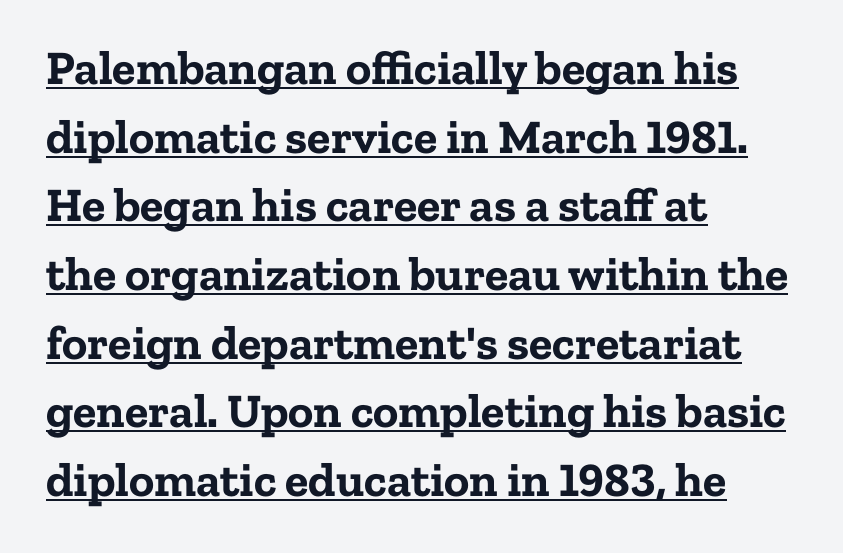
Does a line run under the words? Yes, clearly. Every letter is thick-stroked: bold, no question. The typesetter chose a ragged-right arrangement here. The face used here is proportionally spaced, like ordinary book or web type. This sample uses an upright cut, with every glyph sitting square on the baseline.
